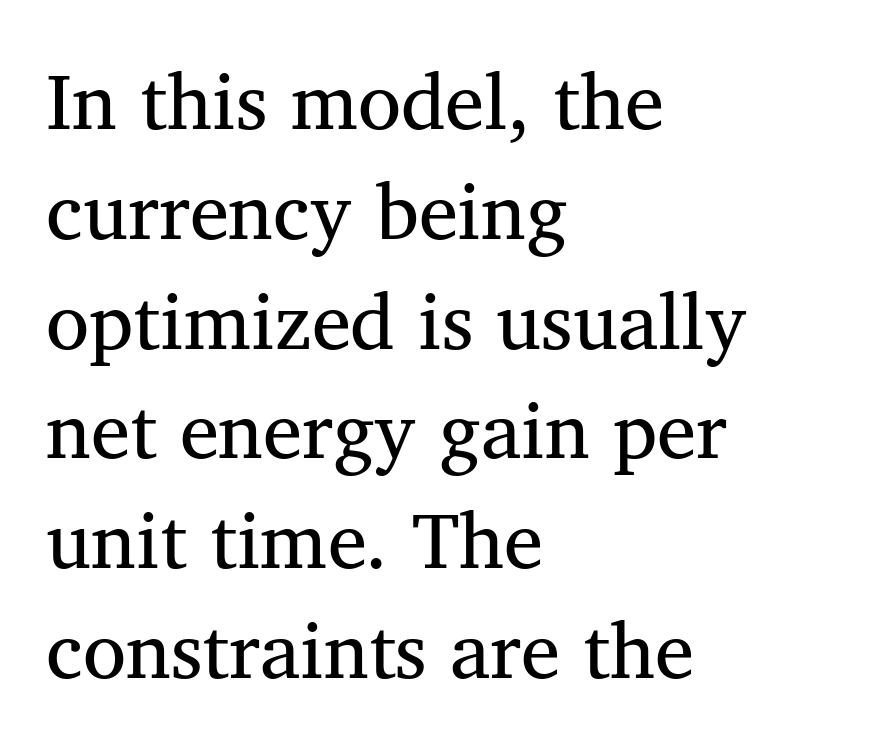
Q: Is the text italic (slanted)? A: No, it is upright.
Q: Is the typeface a serif or a sans-serif typeface? A: Serif.
Q: Is the text underlined? A: No.
Q: How is the paragraph aligned? A: Left-aligned.
Q: Is the spacing between letters normal or unusually wide? A: Normal.
Q: Is the spacing between lines tight, normal or loose? A: Normal.
Q: Width (condensed, normal, or wide)? A: Normal.
Q: Stroke contrast? A: Medium.
Q: x-height? A: Medium.
Q: Monospaced? A: No.
